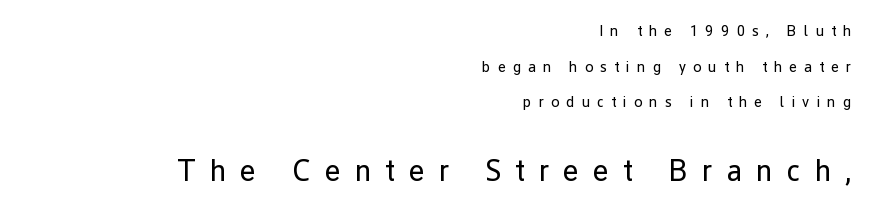
{"serif": "no", "italic": "no", "bold": "no", "weight": "regular", "width": "normal", "stroke_contrast": "low", "x_height": "medium", "monospaced": "no", "underline": "no", "align": "right", "line_spacing": "loose", "line_spacing_ratio": 2.37, "letter_spacing": "wide", "letter_spacing_em": 0.48, "larger_block": "second", "size_ratio": 2.0, "glyph_px": 30}
